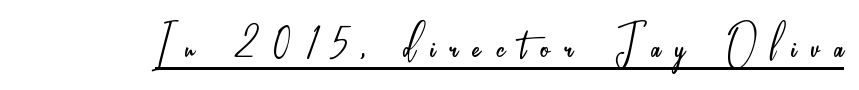
{"serif": "no", "bold": "no", "weight": "light", "width": "condensed", "stroke_contrast": "low", "x_height": "small", "monospaced": "no", "underline": "yes", "letter_spacing": "wide", "letter_spacing_em": 0.26, "glyph_px": 57}
